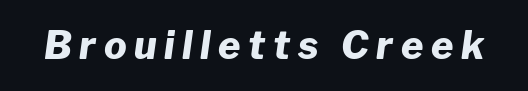
These lines are rendered in a variable-pitch font. The glyphs are unaccompanied by any horizontal stroke below them. The rendering inserts visible extra space after every character. You can tell it's italic because the verticals aren't actually vertical.
